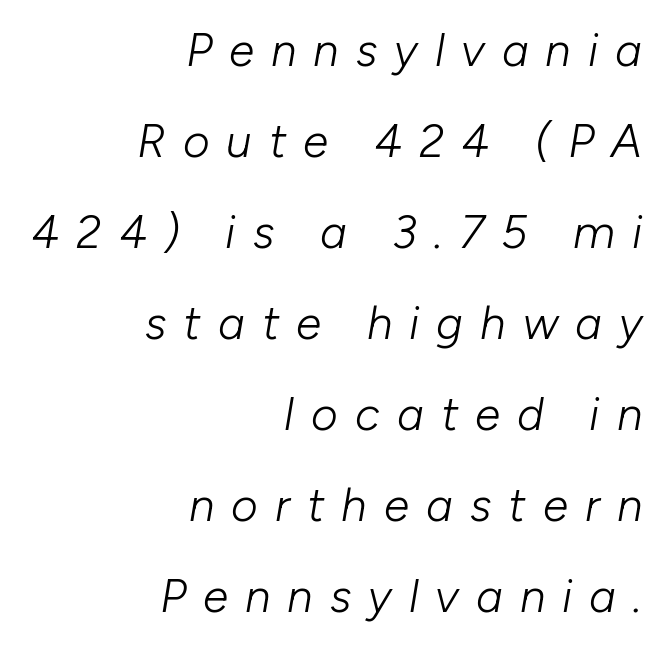
Q: Is the text bold? A: No.
Q: Is the text italic (slanted)? A: Yes, it leans right by about 10 degrees.
Q: Is the text underlined? A: No.
Q: How is the paragraph aligned? A: Right-aligned.
Q: Is the spacing between letters normal or unusually wide? A: Unusually wide.
Q: Is the spacing between lines tight, normal or loose? A: Loose.
Q: Width (condensed, normal, or wide)? A: Normal.
Q: Stroke contrast? A: Low.
Q: x-height? A: Medium.
Q: Monospaced? A: No.
